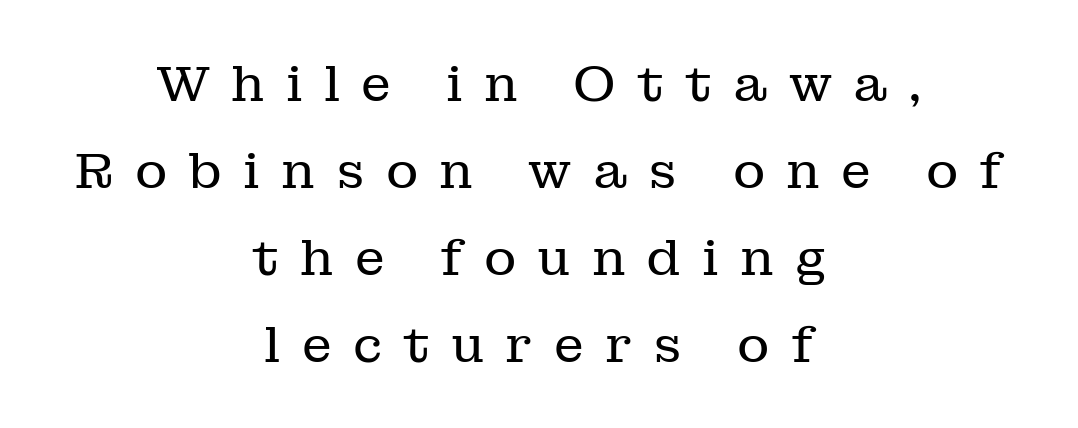
Q: Is the text bold? A: No.
Q: Is the text italic (slanted)? A: No, it is upright.
Q: Is the typeface a serif or a sans-serif typeface? A: Serif.
Q: Is the text underlined? A: No.
Q: How is the paragraph aligned? A: Centered.
Q: Is the spacing between letters normal or unusually wide? A: Unusually wide.
Q: Width (condensed, normal, or wide)? A: Normal.
Q: Stroke contrast? A: Low.
Q: x-height? A: Medium.
Q: Monospaced? A: No.
